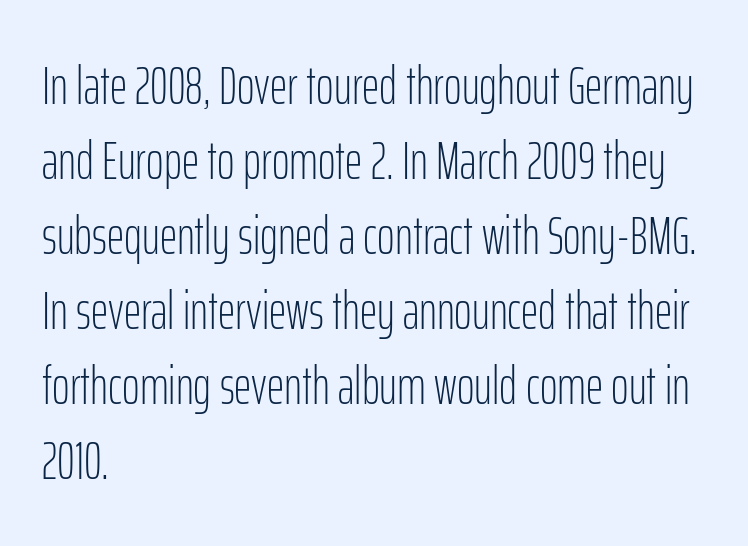
If you measured baseline to baseline, you'd find a middling distance. The cut favours lightness, reaching ordinary text weight at its darkest. A student would call this left alignment; a typographer would say flush left, rag right. Check the space under the baseline: it is left empty.
